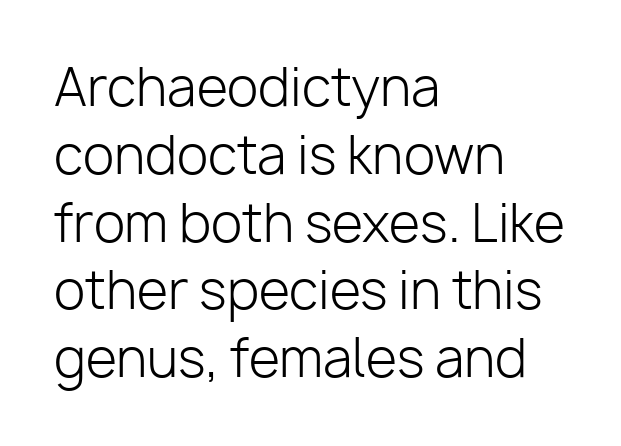
Q: Is the text bold? A: No.
Q: Is the text italic (slanted)? A: No, it is upright.
Q: Is the typeface a serif or a sans-serif typeface? A: Sans-serif.
Q: Is the text underlined? A: No.
Q: How is the paragraph aligned? A: Left-aligned.
Q: Is the spacing between letters normal or unusually wide? A: Normal.
Q: Is the spacing between lines tight, normal or loose? A: Normal.
Q: Width (condensed, normal, or wide)? A: Normal.
Q: Stroke contrast? A: Low.
Q: x-height? A: Medium.
Q: Monospaced? A: No.
